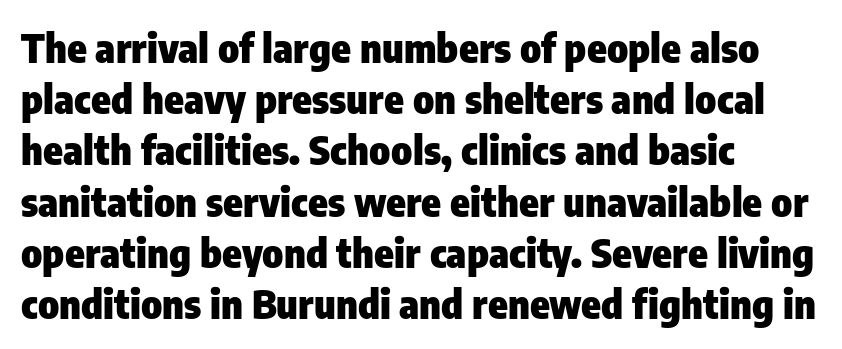
{"serif": "no", "italic": "no", "bold": "yes", "weight": "heavy", "width": "condensed", "stroke_contrast": "low", "x_height": "medium", "monospaced": "no", "underline": "no", "align": "left", "line_spacing": "normal", "line_spacing_ratio": 1.28, "letter_spacing": "normal", "letter_spacing_em": 0.0, "glyph_px": 40}
